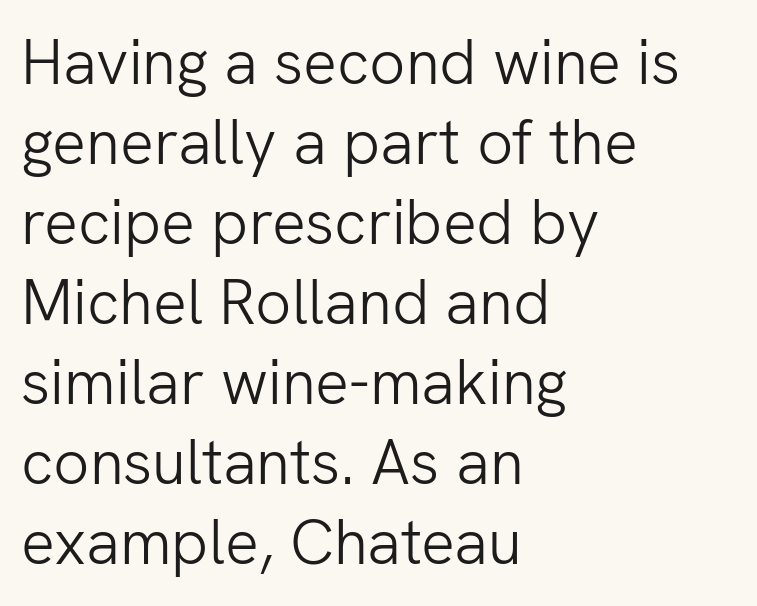
Q: Is the text bold? A: No.
Q: Is the text italic (slanted)? A: No, it is upright.
Q: Is the typeface a serif or a sans-serif typeface? A: Sans-serif.
Q: Is the text underlined? A: No.
Q: How is the paragraph aligned? A: Left-aligned.
Q: Is the spacing between letters normal or unusually wide? A: Normal.
Q: Is the spacing between lines tight, normal or loose? A: Normal.
Q: Width (condensed, normal, or wide)? A: Normal.
Q: Stroke contrast? A: Low.
Q: x-height? A: Medium.
Q: Monospaced? A: No.
